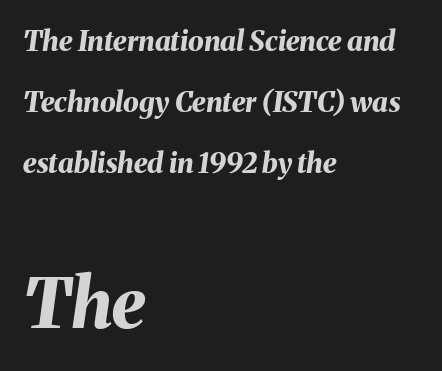
Q: Is the text bold? A: Yes.
Q: Is the text italic (slanted)? A: Yes, it leans right by about 8 degrees.
Q: Is the text underlined? A: No.
Q: How is the paragraph aligned? A: Left-aligned.
Q: Is the spacing between letters normal or unusually wide? A: Normal.
Q: Is the spacing between lines tight, normal or loose? A: Loose.
Q: Which block of text is set in a larger size, the first (top) or the second (bottom)? A: The second (bottom) one.
Q: Width (condensed, normal, or wide)? A: Normal.
Q: Stroke contrast? A: Medium.
Q: x-height? A: Medium.
Q: Monospaced? A: No.
